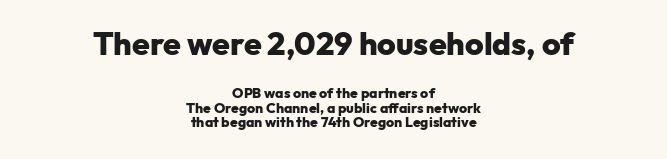
The image shows 32 px heavy sans-serif type, upright; set centered, tight line spacing (1.02x), normal letter spacing, not underlined; the first (top) block is 2.29x larger; low stroke contrast and a medium x-height.
